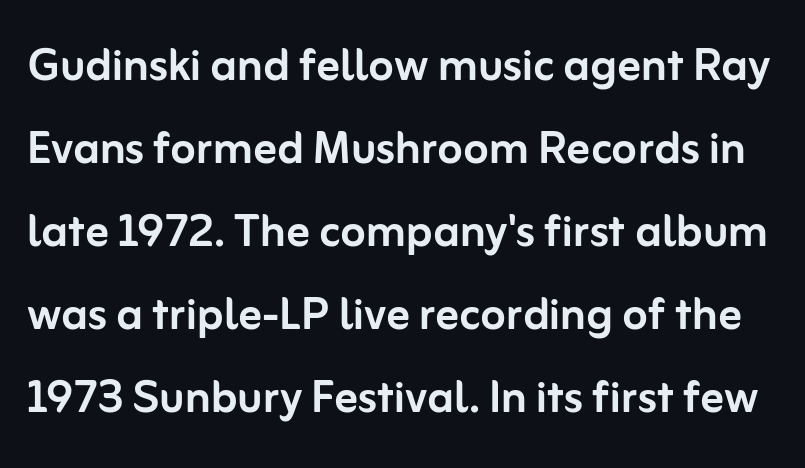
The image shows 58 px sans-serif type, upright; set normal line spacing (1.43x), normal letter spacing, not underlined; low stroke contrast and a medium x-height.
